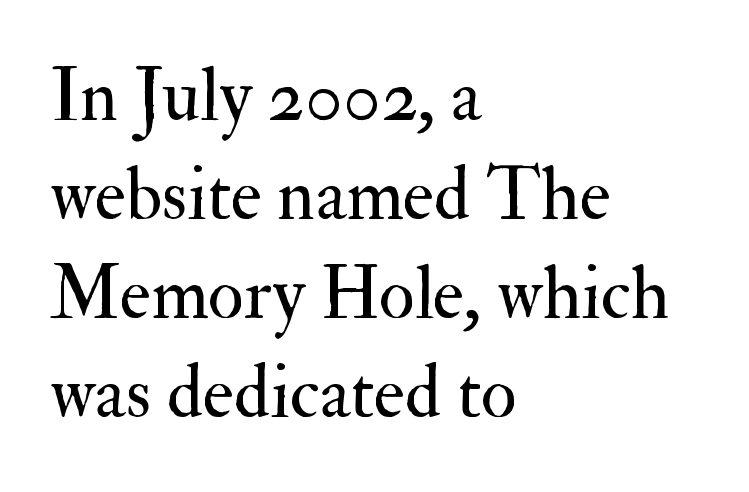
{"serif": "yes", "italic": "no", "bold": "no", "weight": "regular", "width": "normal", "stroke_contrast": "medium", "x_height": "small", "monospaced": "no", "underline": "no", "align": "left", "line_spacing": "normal", "line_spacing_ratio": 1.34, "letter_spacing": "normal", "letter_spacing_em": 0.0, "glyph_px": 74}
